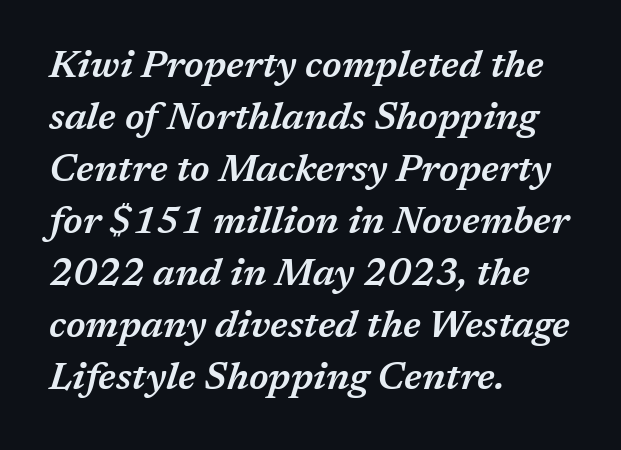
The face used here has a pronounced slope to its letters. Varying glyph widths throughout — classic text-font behaviour. Quick note: interline space is typical. This sample uses plain, unmodified letter spacing. The lines are quadded left. Underline: absent.
